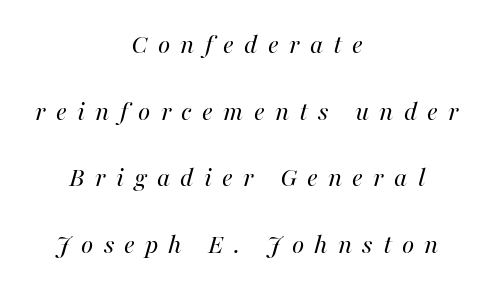
Heft: none added — not bold. This sample has the flowing, uneven cadence of proportional lettering. Is the block centered? Yes — each line is placed symmetrically about the middle. Is there much room between lines? Yes — plenty of vertical air separates them. When letters slant like this, we call the style italic. Descender tails drop into unmarked territory.
